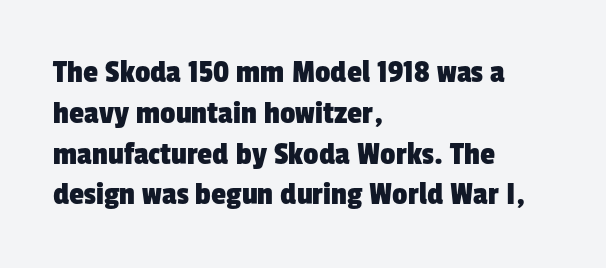
Q: Is the typeface a serif or a sans-serif typeface? A: Sans-serif.
Q: Is the text underlined? A: No.
Q: How is the paragraph aligned? A: Left-aligned.
Q: Is the spacing between letters normal or unusually wide? A: Normal.
Q: Width (condensed, normal, or wide)? A: Condensed.
Q: Stroke contrast? A: Low.
Q: x-height? A: Medium.
Q: Monospaced? A: No.
